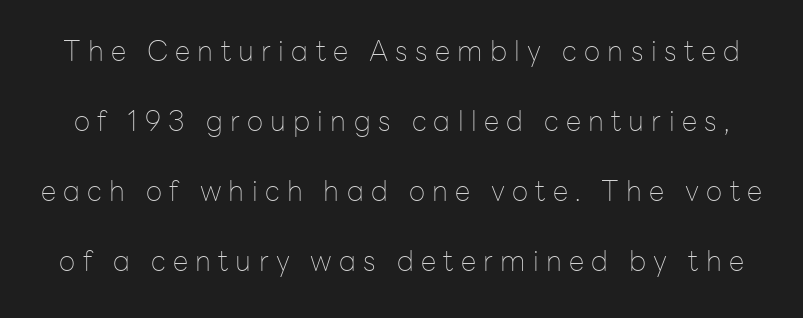
Q: Is the text bold? A: No.
Q: Is the text italic (slanted)? A: No, it is upright.
Q: Is the typeface a serif or a sans-serif typeface? A: Sans-serif.
Q: Is the text underlined? A: No.
Q: Is the spacing between letters normal or unusually wide? A: Unusually wide.
Q: Is the spacing between lines tight, normal or loose? A: Loose.
Q: Width (condensed, normal, or wide)? A: Normal.
Q: Stroke contrast? A: Low.
Q: x-height? A: Medium.
Q: Monospaced? A: No.
